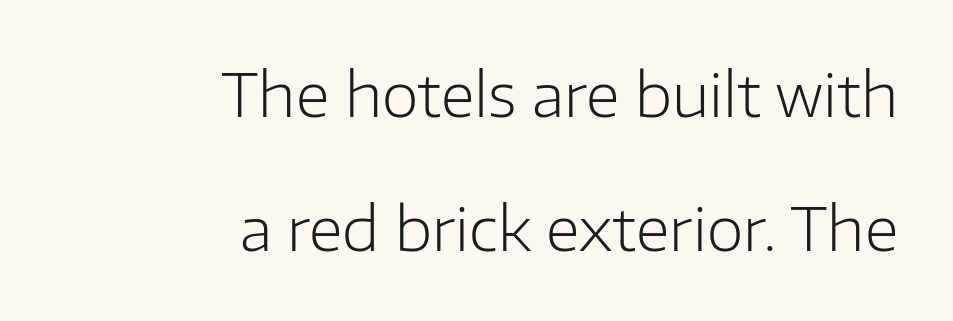
Q: Is the text bold? A: No.
Q: Is the text italic (slanted)? A: No, it is upright.
Q: Is the typeface a serif or a sans-serif typeface? A: Sans-serif.
Q: Is the text underlined? A: No.
Q: How is the paragraph aligned? A: Right-aligned.
Q: Is the spacing between letters normal or unusually wide? A: Normal.
Q: Is the spacing between lines tight, normal or loose? A: Loose.
Q: Width (condensed, normal, or wide)? A: Normal.
Q: Stroke contrast? A: Low.
Q: x-height? A: Medium.
Q: Monospaced? A: No.
